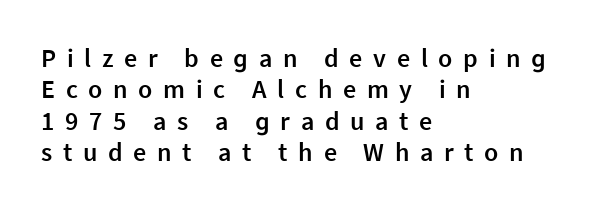
The image shows 26 px text type, upright; set left-aligned, line spacing 1.21x, unusually wide letter spacing (+0.41 em), not underlined.
